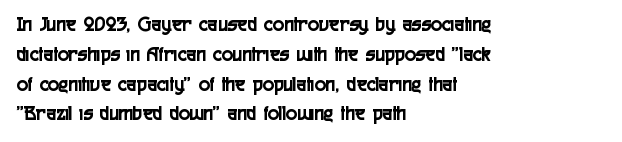
Which margin do the lines hug? The left one — the right edge is uneven. The letters stand upright; this is a roman face. Any mark beneath the type? The region is blank. The space between consecutive lines is moderate. No extra tracking has been applied to these lines.
